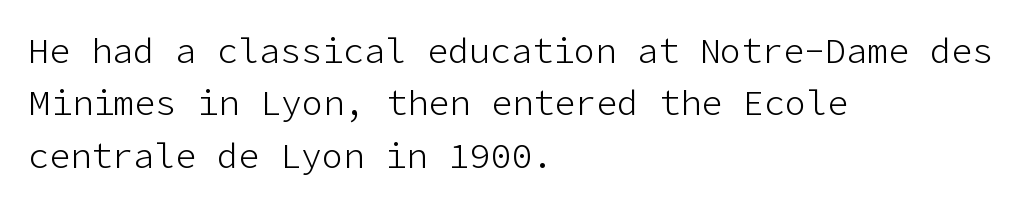
{"serif": "no", "italic": "no", "bold": "no", "weight": "light", "width": "normal", "stroke_contrast": "low", "x_height": "medium", "underline": "no", "align": "left", "line_spacing": "normal", "line_spacing_ratio": 1.5, "letter_spacing": "normal", "letter_spacing_em": 0.0, "glyph_px": 35}
